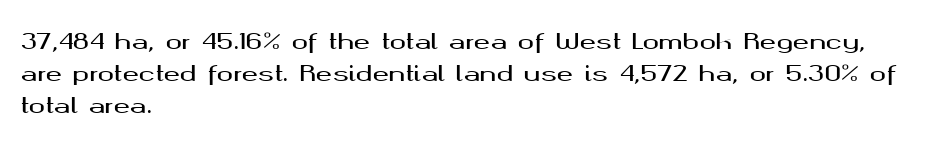
Q: Is the text italic (slanted)? A: No, it is upright.
Q: Is the text underlined? A: No.
Q: How is the paragraph aligned? A: Left-aligned.
Q: Is the spacing between letters normal or unusually wide? A: Normal.
Q: Is the spacing between lines tight, normal or loose? A: Normal.
